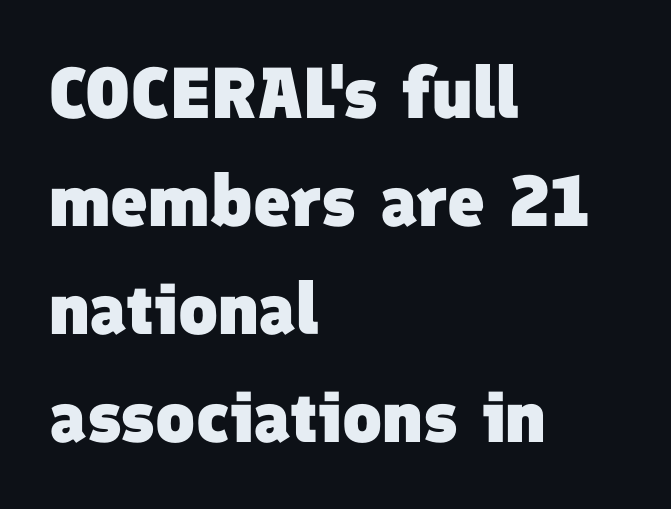
The image shows 72 px heavy sans-serif type; set left-aligned, normal line spacing (1.5x), normal letter spacing, not underlined; low stroke contrast and a medium x-height.
